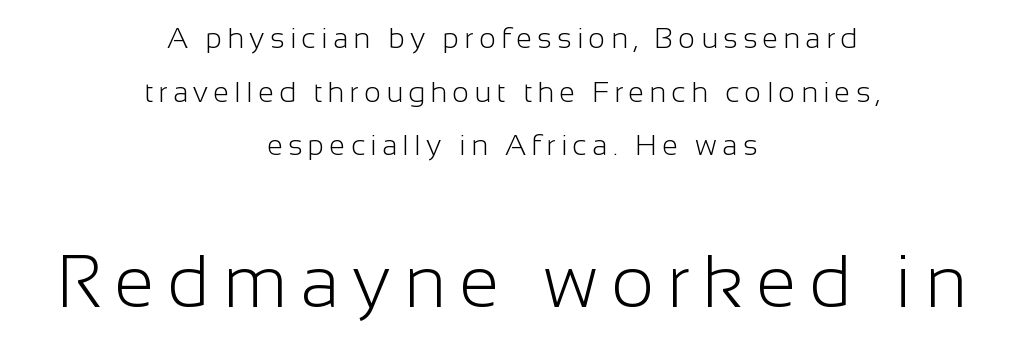
Q: Is the text bold? A: No.
Q: Is the text italic (slanted)? A: No, it is upright.
Q: Is the typeface a serif or a sans-serif typeface? A: Sans-serif.
Q: Is the text underlined? A: No.
Q: How is the paragraph aligned? A: Centered.
Q: Which block of text is set in a larger size, the first (top) or the second (bottom)? A: The second (bottom) one.
Q: Width (condensed, normal, or wide)? A: Normal.
Q: Stroke contrast? A: Low.
Q: x-height? A: Medium.
Q: Monospaced? A: No.
